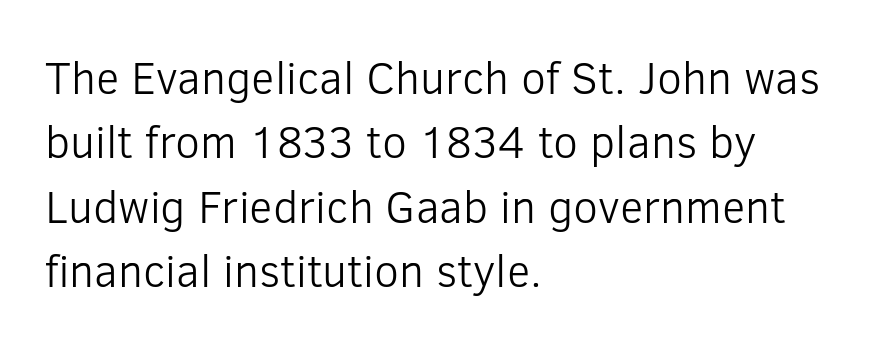
{"serif": "no", "italic": "no", "bold": "no", "weight": "light", "width": "normal", "stroke_contrast": "low", "x_height": "medium", "monospaced": "no", "underline": "no", "align": "left", "line_spacing": "normal", "line_spacing_ratio": 1.43, "letter_spacing": "normal", "letter_spacing_em": 0.0, "glyph_px": 45}
